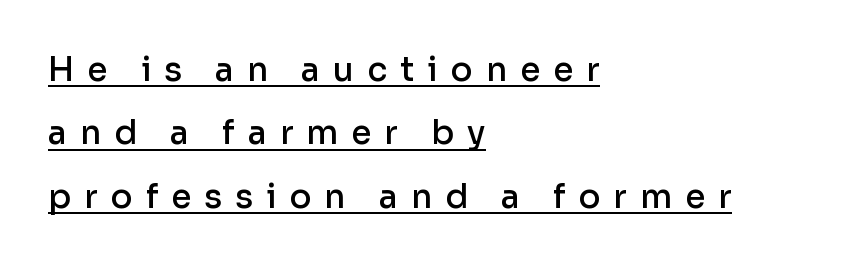
The image shows 33 px semibold sans-serif type, upright; set left-aligned, loose line spacing (1.92x), unusually wide letter spacing (+0.39 em), underlined; low stroke contrast and a medium x-height.
